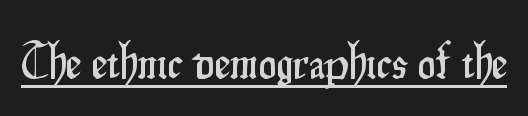
Q: Is the text italic (slanted)? A: No, it is upright.
Q: Is the typeface a serif or a sans-serif typeface? A: Sans-serif.
Q: Is the text underlined? A: Yes.
Q: Is the spacing between letters normal or unusually wide? A: Normal.
Q: Width (condensed, normal, or wide)? A: Condensed.
Q: Stroke contrast? A: Low.
Q: x-height? A: Small.
Q: Monospaced? A: No.
